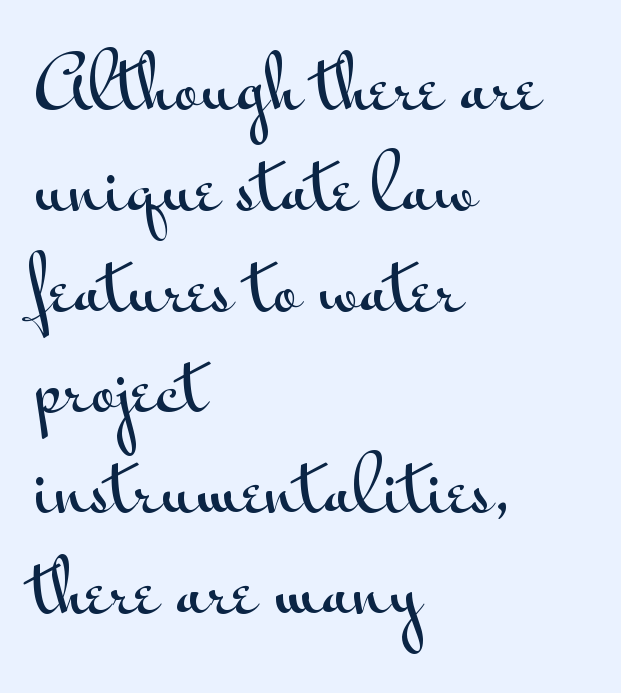
The image shows 70 px wide sans-serif type; set left-aligned, normal line spacing (1.44x), normal letter spacing, not underlined; medium stroke contrast and a small x-height.
